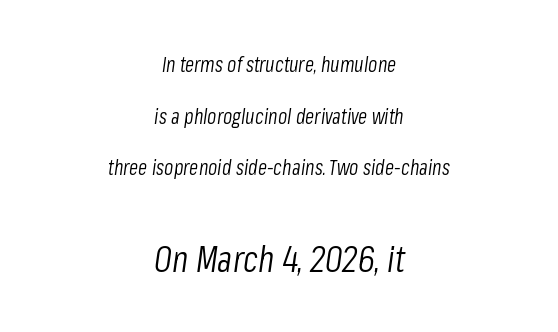
The image shows 36 px light, condensed type, italic (leaning right); set centered, loose line spacing (2.46x), normal letter spacing, not underlined; the second (bottom) block is 1.71x larger; low stroke contrast and a medium x-height.
